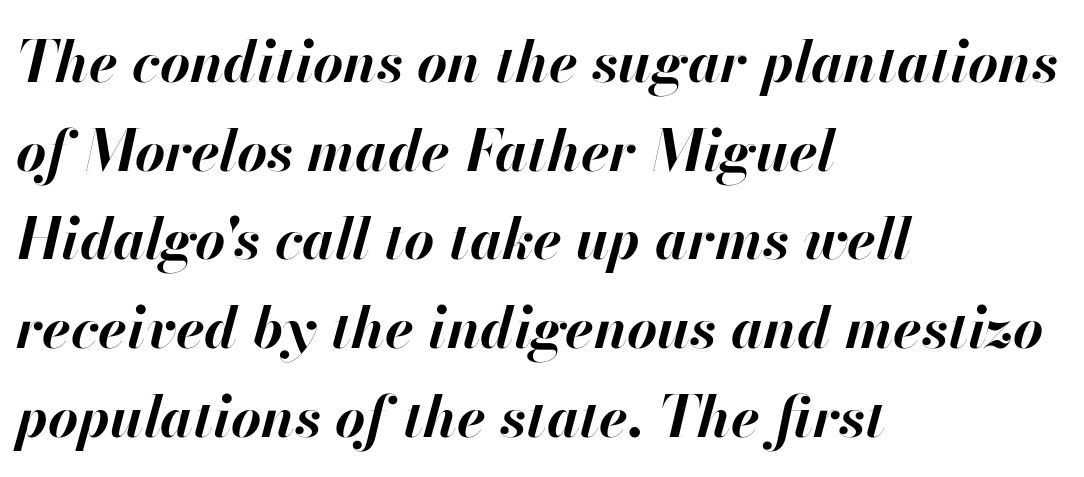
Every character sits at an angle, as italics do. This rendering uses left alignment, leaving the right contour irregular. Line spacing here is normal. Proportional: the letters do not fall into vertical columns. The letters sit at their default tracking, neither squeezed nor spread.
